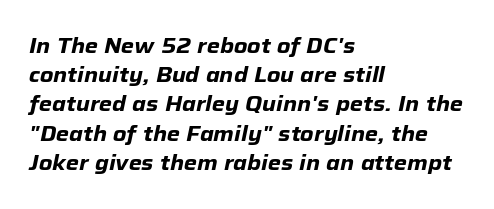
Q: Is the text bold? A: Yes.
Q: Is the text italic (slanted)? A: Yes, it leans right by about 12 degrees.
Q: Is the text underlined? A: No.
Q: How is the paragraph aligned? A: Left-aligned.
Q: Is the spacing between letters normal or unusually wide? A: Normal.
Q: Is the spacing between lines tight, normal or loose? A: Normal.
